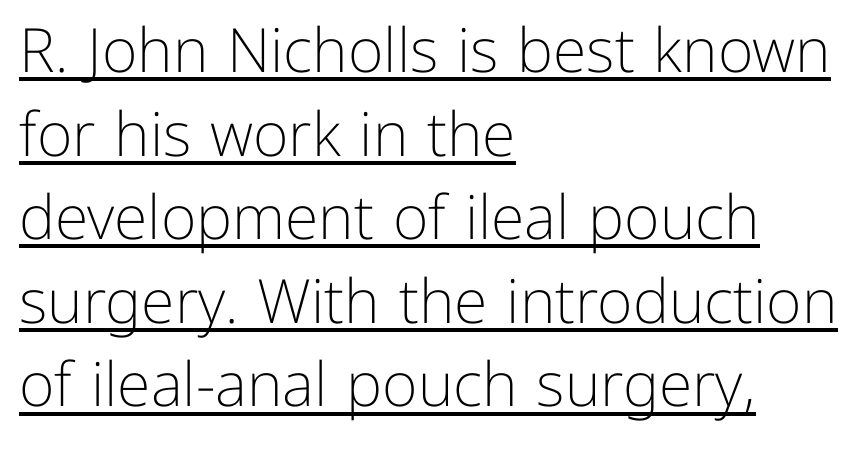
The image shows 61 px light sans-serif type, upright; set left-aligned, normal line spacing (1.37x), normal letter spacing, underlined; low stroke contrast and a medium x-height.
